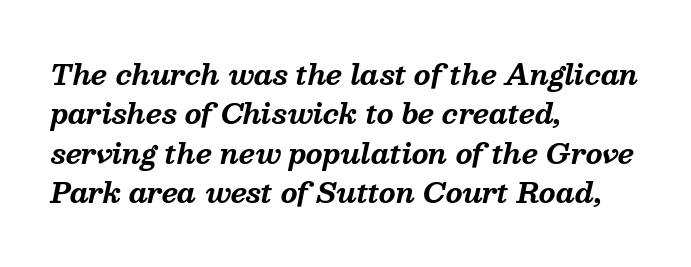
The passage shown is not underscored anywhere. The axis of the letterforms is tilted away from vertical. Between one letter and the next there's only the usual sliver of space. What weight is shown? A full bold with thick strokes. Typeset ragged right — the left edge is the straight one. Reading down the column, the eye jumps a familiar distance to each next line.
